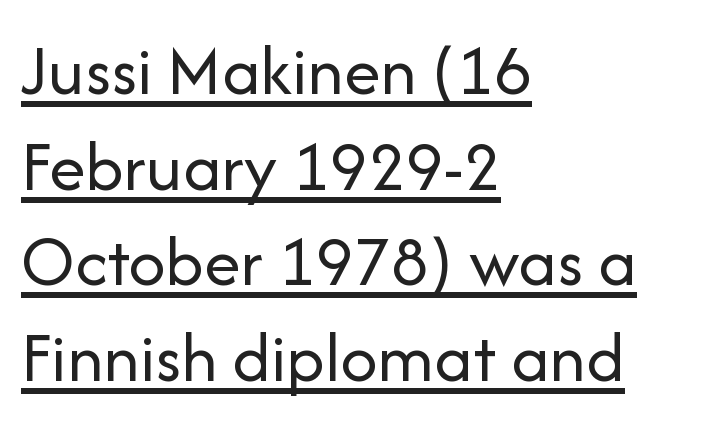
{"serif": "no", "italic": "no", "bold": "no", "weight": "regular", "width": "normal", "stroke_contrast": "low", "x_height": "medium", "monospaced": "no", "underline": "yes", "align": "left", "line_spacing": "normal", "line_spacing_ratio": 1.31, "letter_spacing": "normal", "letter_spacing_em": 0.0, "glyph_px": 73}
